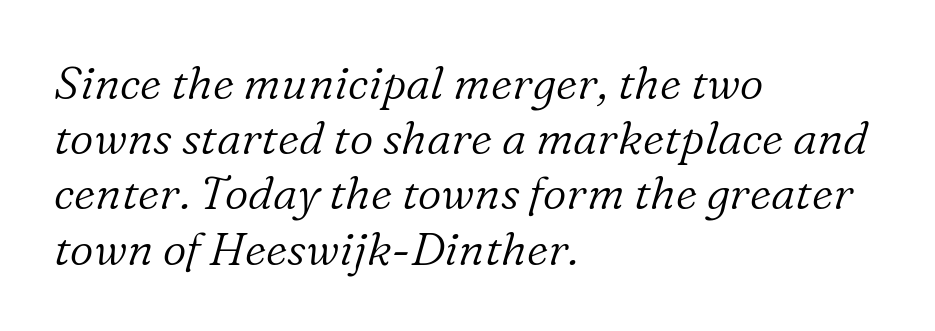
The image shows 46 px light serif type, italic (leaning right); set left-aligned, line spacing 1.2x, normal letter spacing, not underlined; low stroke contrast and a medium x-height.
